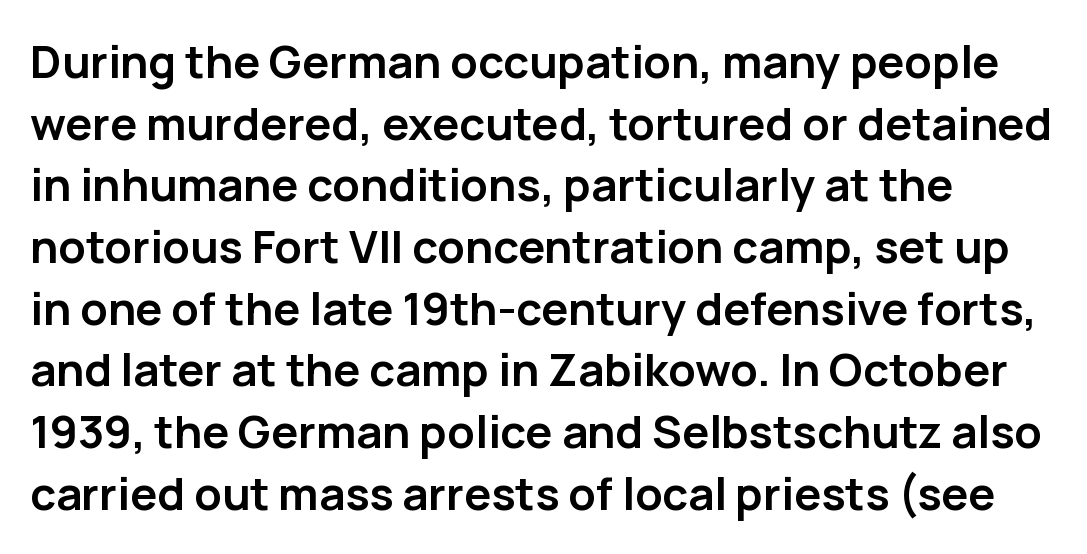
Q: Is the text bold? A: Yes.
Q: Is the text italic (slanted)? A: No, it is upright.
Q: Is the typeface a serif or a sans-serif typeface? A: Sans-serif.
Q: Is the text underlined? A: No.
Q: How is the paragraph aligned? A: Left-aligned.
Q: Is the spacing between letters normal or unusually wide? A: Normal.
Q: Is the spacing between lines tight, normal or loose? A: Normal.
Q: Width (condensed, normal, or wide)? A: Normal.
Q: Stroke contrast? A: Low.
Q: x-height? A: Medium.
Q: Monospaced? A: No.
